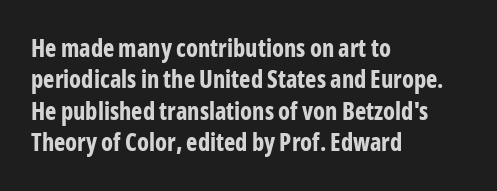
{"italic": "no", "bold": "yes", "underline": "no", "align": "left", "line_spacing": "normal", "line_spacing_ratio": 1.31, "letter_spacing": "normal", "letter_spacing_em": 0.0, "glyph_px": 24}
